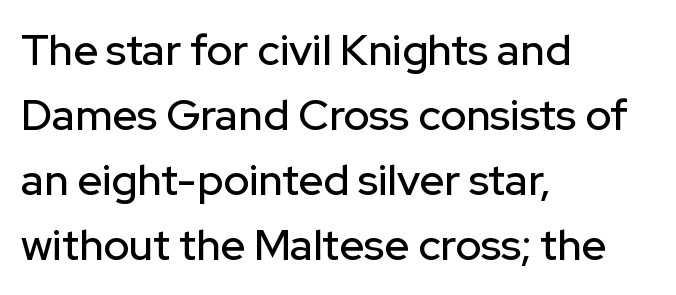
Rows of type keep a routine distance in the vertical direction. Decoration check: the copy has no underline. No feet cap the strokes, marking this as sans-serif type. What stands out about the letter spacing? Nothing — it is the standard amount. The compositor pushed each line to the left boundary. Posture: vertical.
